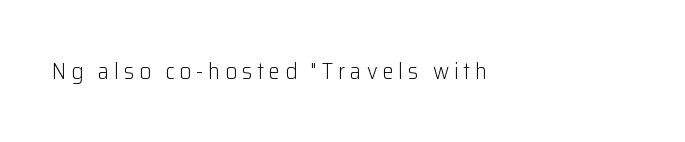
{"italic": "no", "bold": "no", "underline": "no", "align": "left", "letter_spacing": "wide", "letter_spacing_em": 0.21, "glyph_px": 23}
